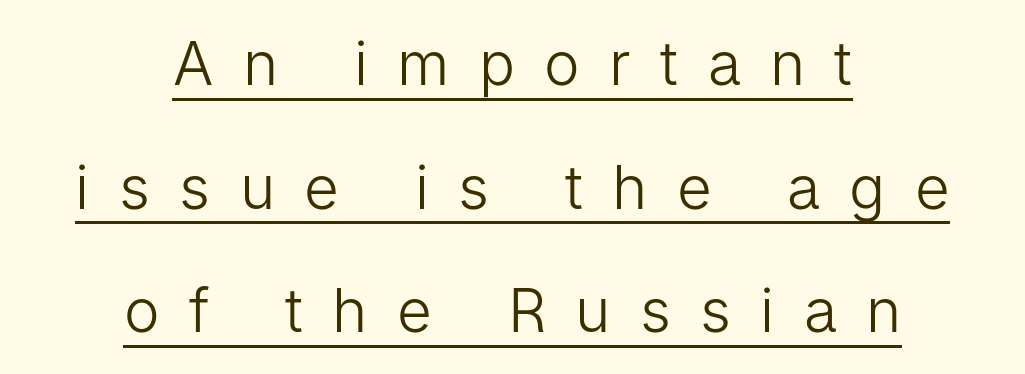
{"serif": "no", "italic": "no", "bold": "no", "weight": "light", "width": "normal", "stroke_contrast": "low", "x_height": "medium", "monospaced": "no", "underline": "yes", "align": "center", "line_spacing": "loose", "line_spacing_ratio": 2.06, "letter_spacing": "wide", "letter_spacing_em": 0.49, "glyph_px": 60}
